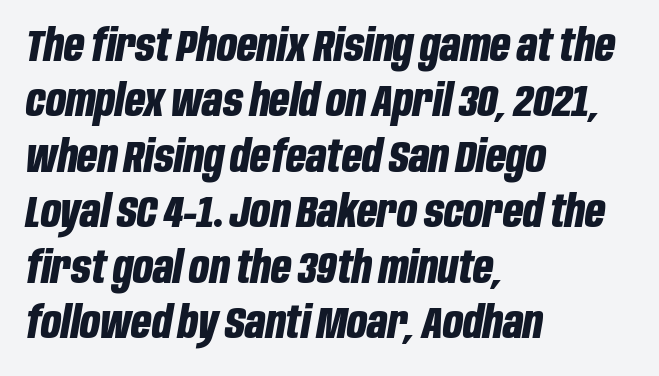
{"italic": "yes", "lean": "right", "slant_degrees": 10, "bold": "yes", "weight": "bold", "width": "condensed", "stroke_contrast": "low", "x_height": "large", "monospaced": "no", "underline": "no", "align": "left", "line_spacing": "normal", "line_spacing_ratio": 1.26, "letter_spacing": "normal", "letter_spacing_em": 0.0, "glyph_px": 44}
